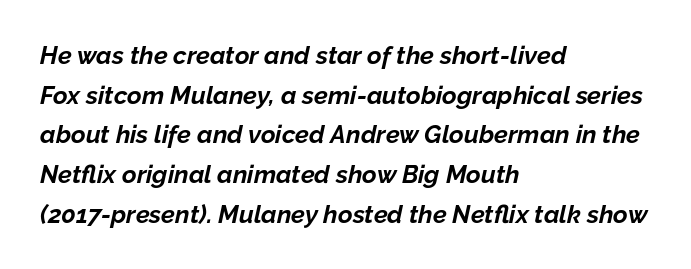
{"italic": "yes", "lean": "right", "slant_degrees": 12, "bold": "yes", "underline": "no", "align": "left", "line_spacing": "normal", "line_spacing_ratio": 1.59, "letter_spacing": "normal", "letter_spacing_em": 0.0, "glyph_px": 25}
